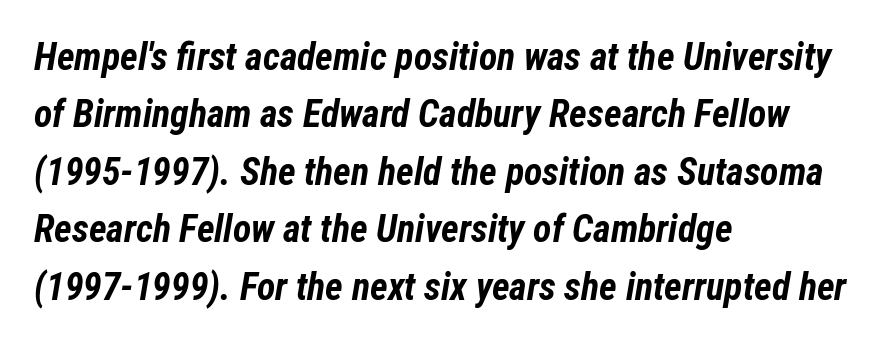
The image shows 38 px bold, condensed type, italic (leaning right); set left-aligned, normal line spacing (1.51x), normal letter spacing, not underlined; low stroke contrast and a medium x-height.
